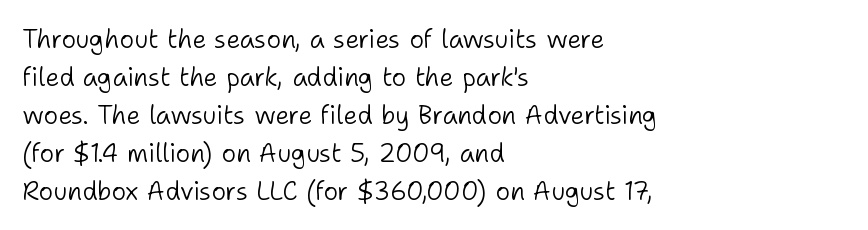
The font's upright variant was chosen for this text. The specimen omits any rule beneath the text block's lines. All the whitespace from short lines collects on the right. Tracking here is standard; glyphs follow each other at the usual distance.
